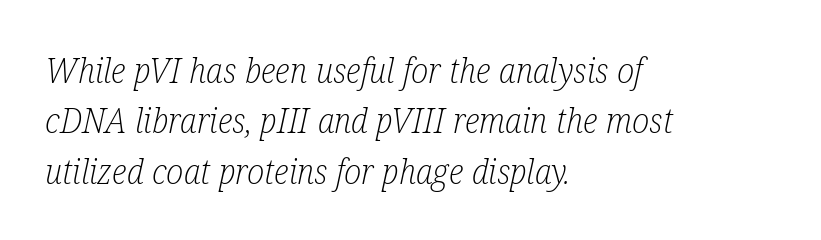
The image shows 35 px light, condensed serif type, italic (leaning right); set left-aligned, normal line spacing (1.44x), normal letter spacing, not underlined; low stroke contrast and a medium x-height.
